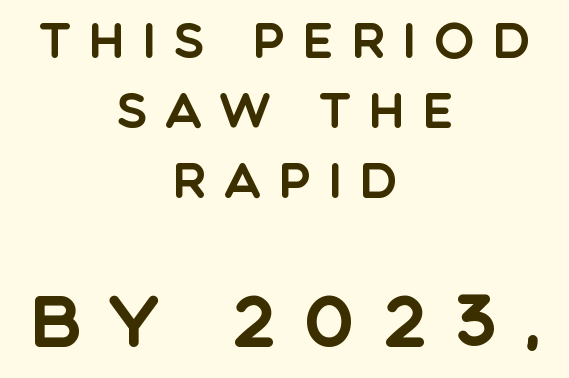
Q: Is the text italic (slanted)? A: No, it is upright.
Q: Is the typeface a serif or a sans-serif typeface? A: Sans-serif.
Q: Is the text underlined? A: No.
Q: How is the paragraph aligned? A: Centered.
Q: Is the spacing between letters normal or unusually wide? A: Unusually wide.
Q: Is the spacing between lines tight, normal or loose? A: Normal.
Q: Which block of text is set in a larger size, the first (top) or the second (bottom)? A: The second (bottom) one.
Q: Width (condensed, normal, or wide)? A: Normal.
Q: x-height? A: Large.
Q: Monospaced? A: No.
